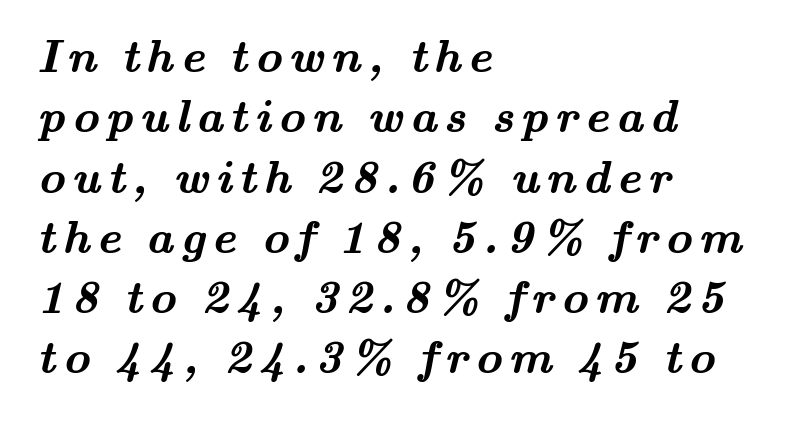
{"serif": "yes", "bold": "yes", "weight": "semibold", "width": "wide", "stroke_contrast": "medium", "x_height": "small", "monospaced": "no", "underline": "no", "align": "left", "line_spacing": "normal", "line_spacing_ratio": 1.31, "glyph_px": 46}
